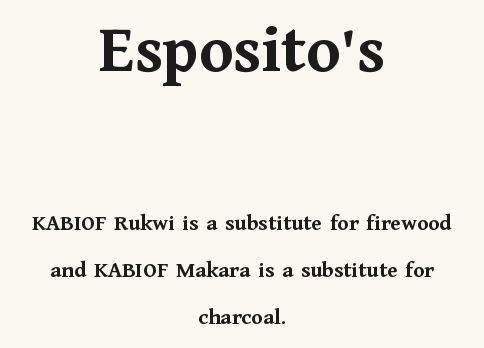
The image shows 69 px semibold serif type, upright; set centered, loose line spacing (2.03x), normal letter spacing, not underlined; the first (top) block is 3.0x larger; medium stroke contrast and a medium x-height.
